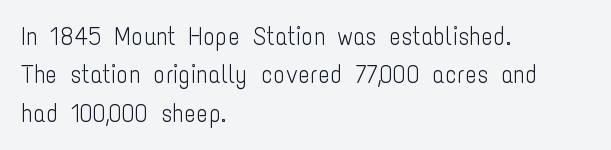
{"italic": "no", "bold": "no", "underline": "no", "align": "left", "line_spacing": "normal", "line_spacing_ratio": 1.54, "letter_spacing": "normal", "letter_spacing_em": 0.0, "glyph_px": 25}
